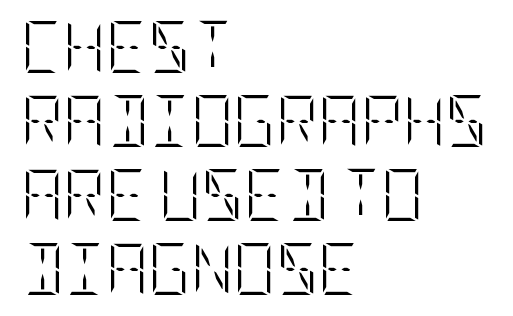
{"italic": "no", "bold": "no", "weight": "light", "width": "condensed", "stroke_contrast": "low", "x_height": "large", "underline": "no", "align": "left", "line_spacing": "normal", "line_spacing_ratio": 1.42, "letter_spacing": "normal", "letter_spacing_em": 0.0, "glyph_px": 52}
